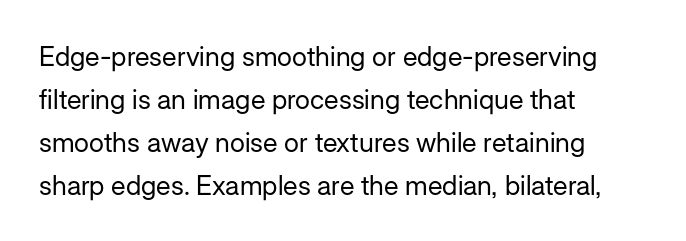
Q: Is the text bold? A: No.
Q: Is the text italic (slanted)? A: No, it is upright.
Q: Is the text underlined? A: No.
Q: How is the paragraph aligned? A: Left-aligned.
Q: Is the spacing between letters normal or unusually wide? A: Normal.
Q: Is the spacing between lines tight, normal or loose? A: Normal.
